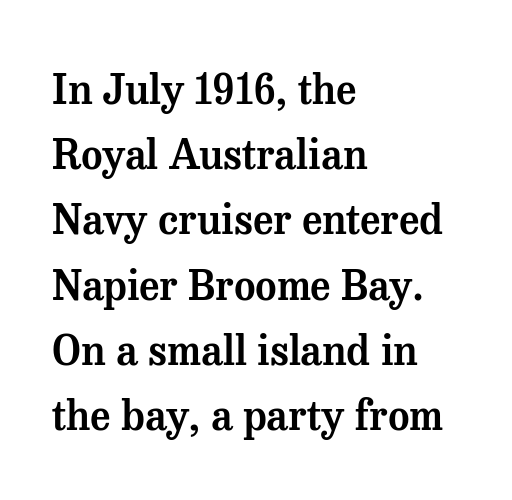
Q: Is the text italic (slanted)? A: No, it is upright.
Q: Is the typeface a serif or a sans-serif typeface? A: Serif.
Q: Is the text underlined? A: No.
Q: How is the paragraph aligned? A: Left-aligned.
Q: Is the spacing between letters normal or unusually wide? A: Normal.
Q: Is the spacing between lines tight, normal or loose? A: Normal.
Q: Width (condensed, normal, or wide)? A: Normal.
Q: Stroke contrast? A: Medium.
Q: x-height? A: Medium.
Q: Monospaced? A: No.
